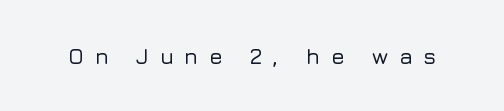
Every stem runs plumb, perpendicular to the baseline. Underlining? Definitely not there. Caption: expanded tracking, letters set apart.
